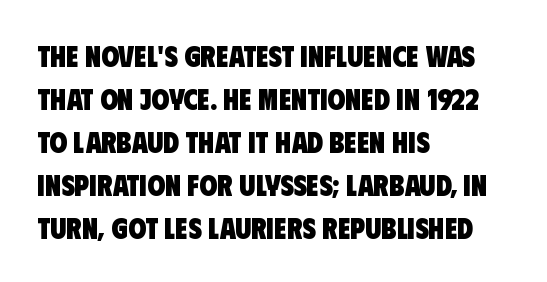
Successive baselines arrive at the customary interval. The words here are not underlined. Weight: bold. Do the characters align in a grid? No, the font is proportional. Each letter's strokes conclude bluntly, with no projecting serifs.
